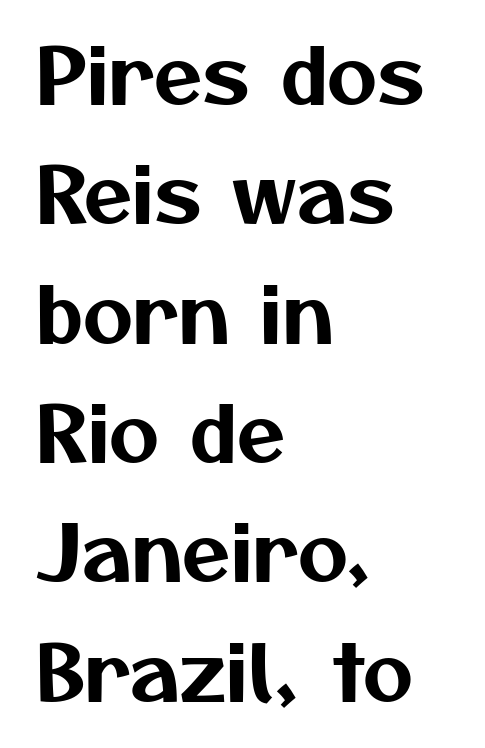
The image shows 78 px sans-serif type; set left-aligned, normal line spacing (1.53x), normal letter spacing, not underlined; medium stroke contrast and a medium x-height.
